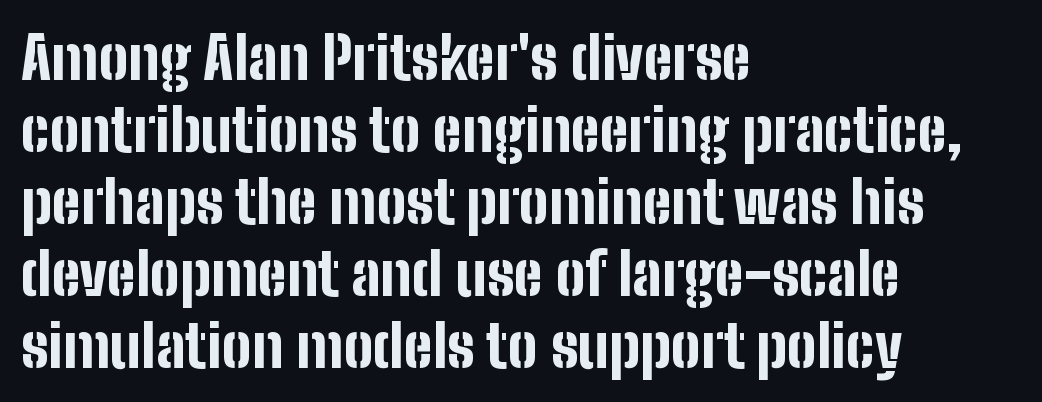
Italic: no, the glyphs are upright roman. Line beginnings align vertically; line endings do not. Short note: letters normally spaced. Descender tails drop into unmarked territory. The font is running at its bold setting.
